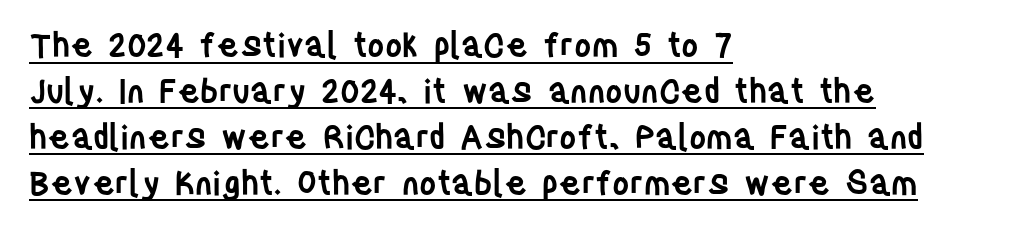
The image shows 33 px semibold, condensed sans-serif type, upright; set left-aligned, normal line spacing (1.39x), normal letter spacing, underlined; low stroke contrast and a large x-height.
